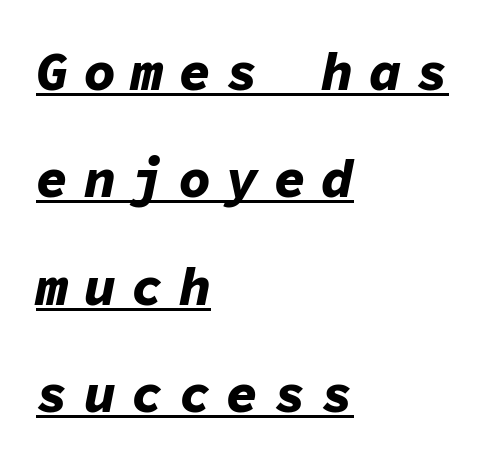
{"italic": "yes", "lean": "right", "slant_degrees": 11, "bold": "yes", "weight": "bold", "width": "normal", "stroke_contrast": "low", "x_height": "medium", "monospaced": "yes", "underline": "yes", "align": "left", "line_spacing": "loose", "line_spacing_ratio": 1.99, "letter_spacing": "wide", "letter_spacing_em": 0.28, "glyph_px": 54}
